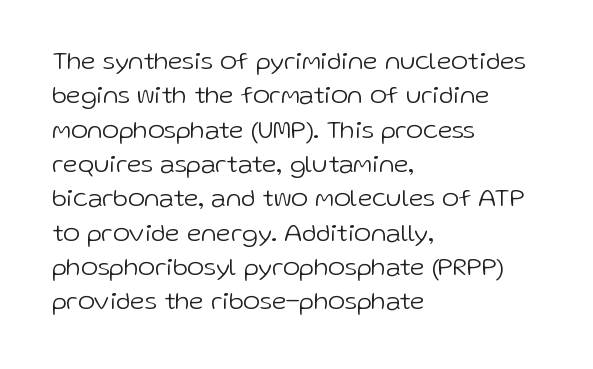
The image shows 26 px text type, upright; set left-aligned, normal line spacing (1.32x), normal letter spacing, not underlined.
